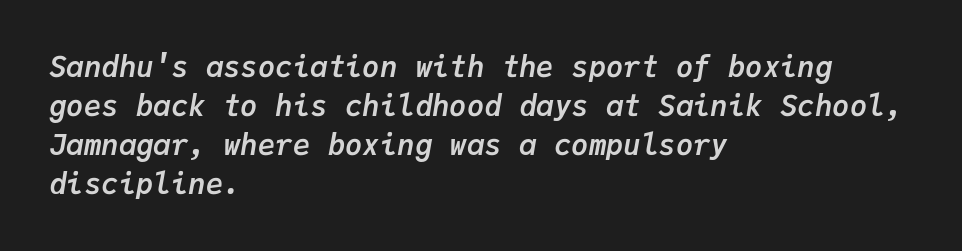
The image shows 29 px semibold type, italic (leaning right), monospaced; set left-aligned, normal line spacing (1.35x), normal letter spacing, not underlined; low stroke contrast and a medium x-height.
